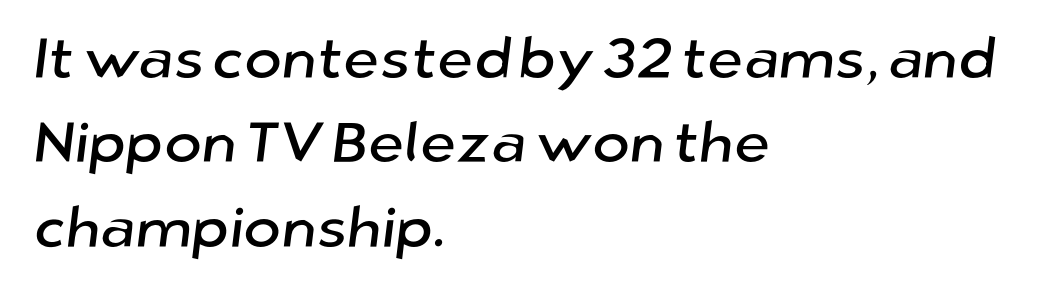
{"serif": "no", "width": "normal", "stroke_contrast": "low", "x_height": "medium", "monospaced": "no", "underline": "no", "align": "left", "line_spacing": "normal", "line_spacing_ratio": 1.48, "letter_spacing": "normal", "letter_spacing_em": 0.0, "glyph_px": 57}
